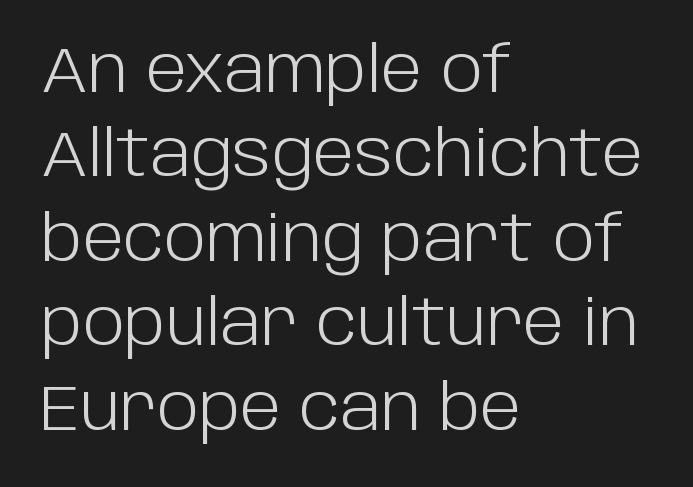
Q: Is the text bold? A: No.
Q: Is the text italic (slanted)? A: No, it is upright.
Q: Is the typeface a serif or a sans-serif typeface? A: Sans-serif.
Q: Is the text underlined? A: No.
Q: How is the paragraph aligned? A: Left-aligned.
Q: Is the spacing between letters normal or unusually wide? A: Normal.
Q: Is the spacing between lines tight, normal or loose? A: Normal.
Q: Width (condensed, normal, or wide)? A: Normal.
Q: Stroke contrast? A: Low.
Q: x-height? A: Large.
Q: Monospaced? A: No.
